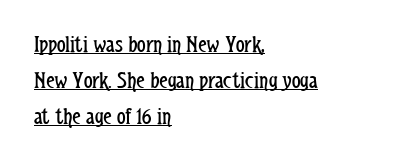
What stands out about the letter spacing? Nothing — it is the standard amount. Every word sits above its own underline. Weight: in the light-to-regular range. Every stem runs plumb, perpendicular to the baseline. Horizontal alignment here is leftward, the default for most running prose.
